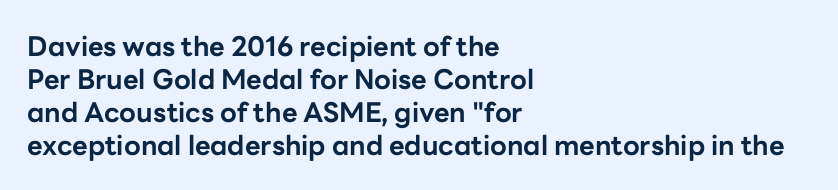
The image shows 27 px bold type, upright; set left-aligned, line spacing 1.22x, normal letter spacing, not underlined.
